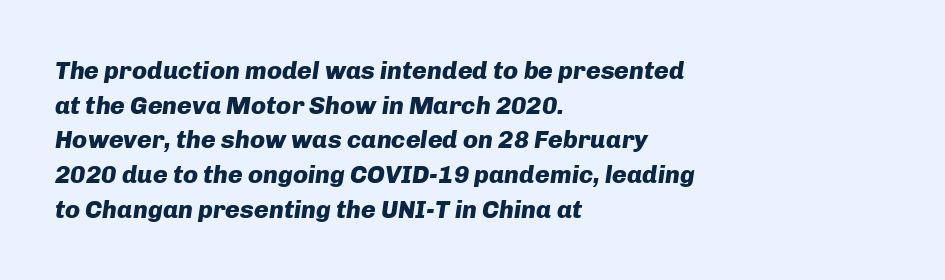
The image shows 25 px bold type, italic (leaning right); set left-aligned, normal line spacing (1.39x), normal letter spacing, not underlined.
